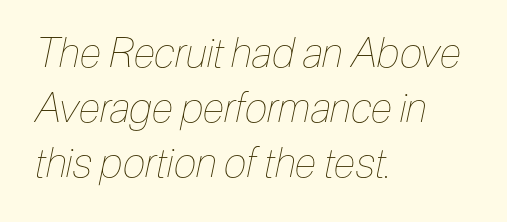
The image shows 41 px thin, condensed type, italic (leaning right); set left-aligned, normal line spacing (1.34x), normal letter spacing, not underlined; low stroke contrast and a medium x-height.
